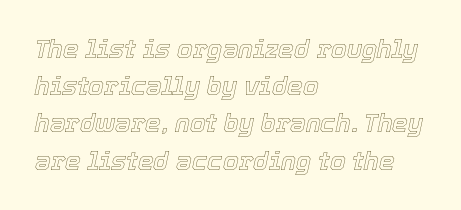
Slant detected: the letters are inclined. The zone under the glyphs is completely vacant. Typeset ragged right — the left edge is the straight one. Compared with typical body copy, the letter spacing here is the same.
